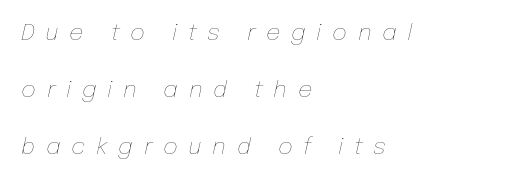
Q: Is the text bold? A: No.
Q: Is the text italic (slanted)? A: Yes, it leans right by about 12 degrees.
Q: Is the text underlined? A: No.
Q: How is the paragraph aligned? A: Left-aligned.
Q: Is the spacing between letters normal or unusually wide? A: Unusually wide.
Q: Is the spacing between lines tight, normal or loose? A: Loose.
